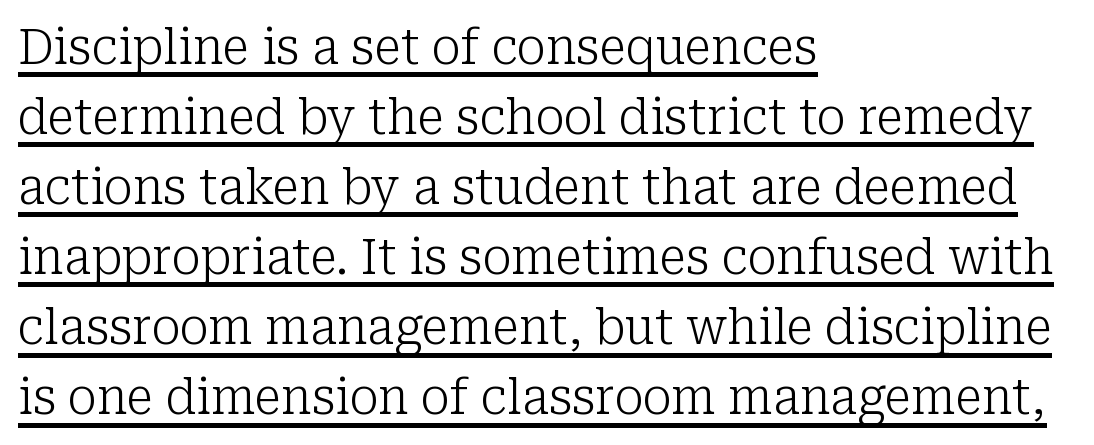
{"serif": "yes", "italic": "no", "bold": "no", "weight": "light", "width": "normal", "stroke_contrast": "low", "x_height": "medium", "monospaced": "no", "underline": "yes", "align": "left", "line_spacing": "normal", "line_spacing_ratio": 1.43, "letter_spacing": "normal", "letter_spacing_em": 0.0, "glyph_px": 49}
